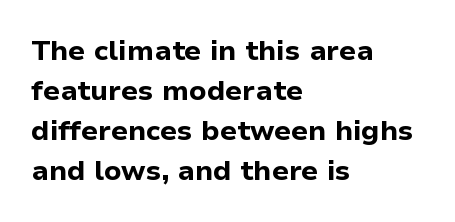
Q: Is the text bold? A: Yes.
Q: Is the text italic (slanted)? A: No, it is upright.
Q: Is the typeface a serif or a sans-serif typeface? A: Sans-serif.
Q: Is the text underlined? A: No.
Q: How is the paragraph aligned? A: Left-aligned.
Q: Is the spacing between letters normal or unusually wide? A: Normal.
Q: Is the spacing between lines tight, normal or loose? A: Normal.
Q: Width (condensed, normal, or wide)? A: Normal.
Q: Stroke contrast? A: Low.
Q: x-height? A: Medium.
Q: Monospaced? A: No.
